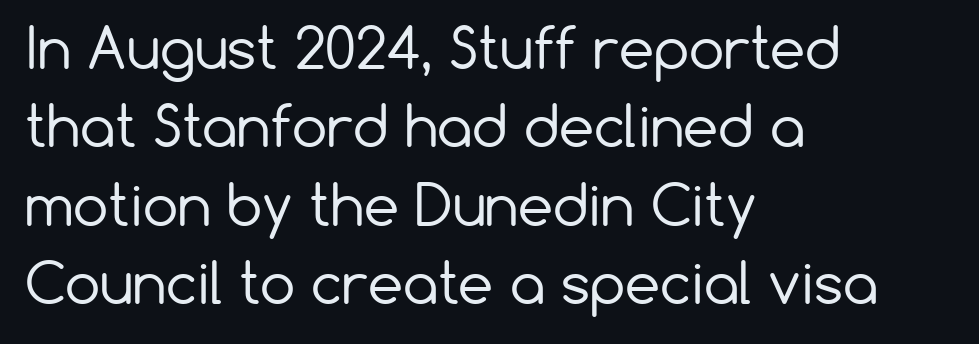
Q: Is the text bold? A: No.
Q: Is the text italic (slanted)? A: No, it is upright.
Q: Is the typeface a serif or a sans-serif typeface? A: Sans-serif.
Q: Is the text underlined? A: No.
Q: How is the paragraph aligned? A: Left-aligned.
Q: Is the spacing between letters normal or unusually wide? A: Normal.
Q: Is the spacing between lines tight, normal or loose? A: Normal.
Q: Width (condensed, normal, or wide)? A: Normal.
Q: Stroke contrast? A: Low.
Q: x-height? A: Medium.
Q: Monospaced? A: No.
